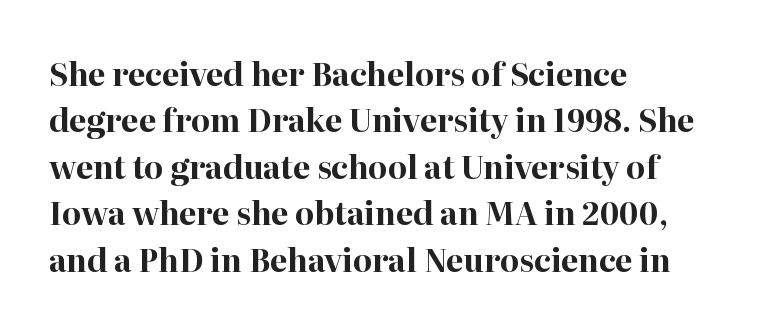
{"serif": "yes", "italic": "no", "bold": "yes", "weight": "bold", "width": "normal", "stroke_contrast": "high", "x_height": "medium", "monospaced": "no", "underline": "no", "align": "left", "line_spacing": "normal", "line_spacing_ratio": 1.5, "letter_spacing": "normal", "letter_spacing_em": 0.0, "glyph_px": 31}
